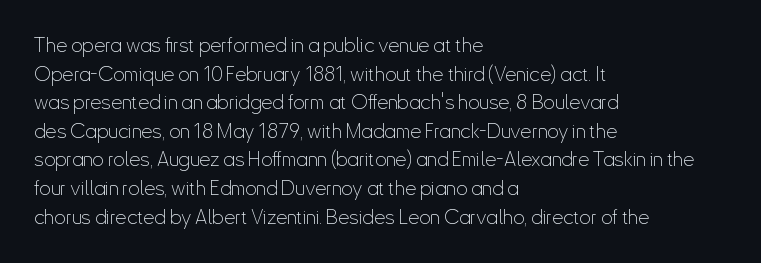
Q: Is the text bold? A: No.
Q: Is the text italic (slanted)? A: No, it is upright.
Q: Is the text underlined? A: No.
Q: How is the paragraph aligned? A: Left-aligned.
Q: Is the spacing between letters normal or unusually wide? A: Normal.
Q: Is the spacing between lines tight, normal or loose? A: Normal.
